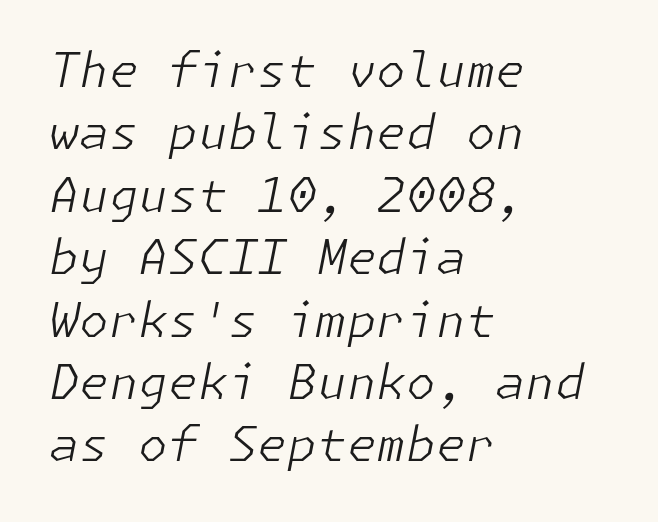
The image shows 48 px light type, italic (leaning right); set left-aligned, normal line spacing (1.3x), normal letter spacing, not underlined; low stroke contrast and a medium x-height.
